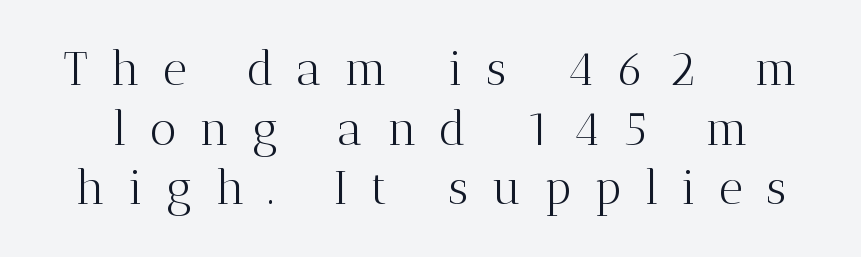
{"serif": "yes", "italic": "no", "bold": "no", "weight": "light", "width": "normal", "stroke_contrast": "medium", "x_height": "medium", "monospaced": "no", "underline": "no", "line_spacing": "normal", "line_spacing_ratio": 1.27, "letter_spacing": "wide", "letter_spacing_em": 0.49, "glyph_px": 47}
